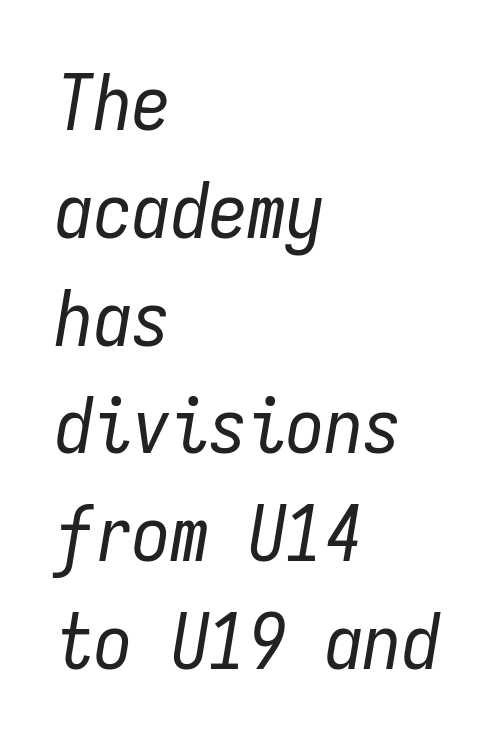
{"italic": "yes", "lean": "right", "slant_degrees": 9, "bold": "no", "weight": "regular", "width": "condensed", "stroke_contrast": "low", "x_height": "medium", "monospaced": "yes", "underline": "no", "align": "left", "line_spacing": "normal", "line_spacing_ratio": 1.4, "letter_spacing": "normal", "letter_spacing_em": 0.0, "glyph_px": 77}
